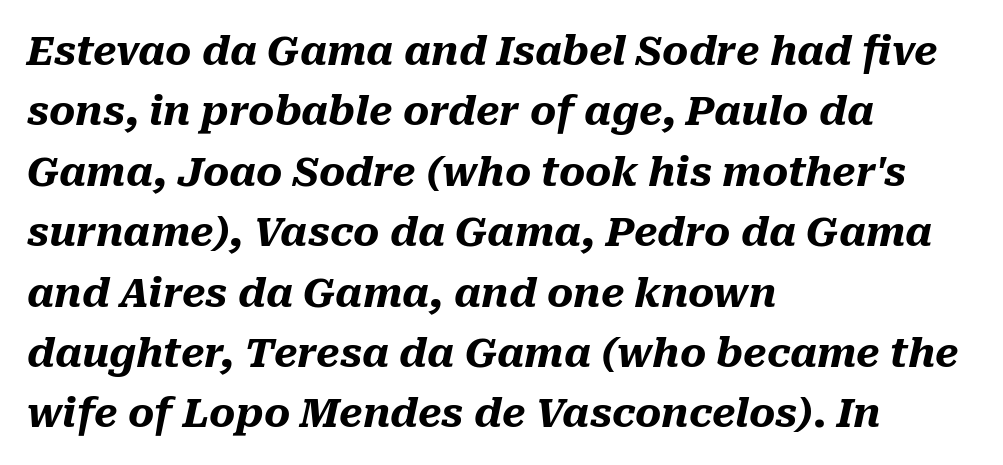
The image shows 40 px heavy type, italic (leaning right); set left-aligned, normal line spacing (1.51x), normal letter spacing, not underlined; medium stroke contrast and a medium x-height.
